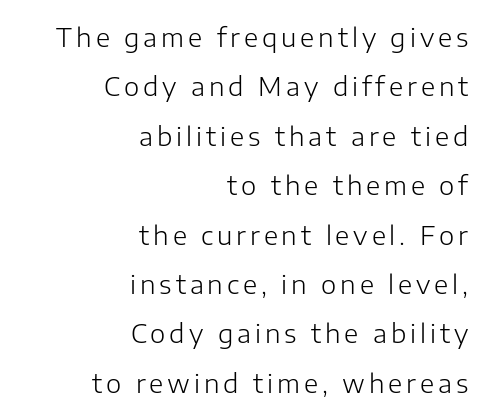
Descender tails drop into unmarked territory. Airy leading. Horizontal alignment here is rightward, an uncommon choice for prose. Do the letters lean? They stand straight.
